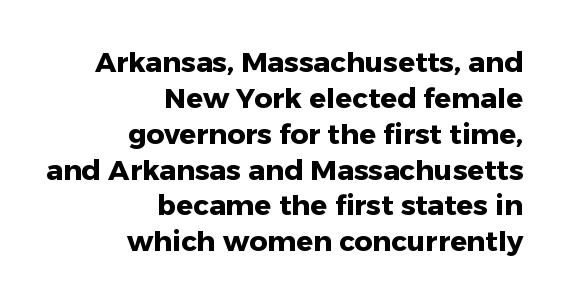
{"serif": "no", "italic": "no", "bold": "yes", "weight": "heavy", "width": "normal", "stroke_contrast": "low", "x_height": "medium", "monospaced": "no", "underline": "no", "align": "right", "line_spacing": "normal", "line_spacing_ratio": 1.28, "letter_spacing": "normal", "letter_spacing_em": 0.0, "glyph_px": 28}
